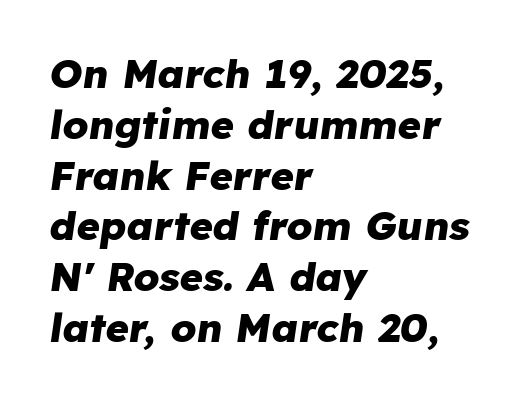
{"italic": "yes", "lean": "right", "slant_degrees": 8, "bold": "yes", "weight": "heavy", "width": "normal", "stroke_contrast": "low", "x_height": "medium", "monospaced": "no", "underline": "no", "align": "left", "line_spacing": "normal", "line_spacing_ratio": 1.27, "letter_spacing": "normal", "letter_spacing_em": 0.0, "glyph_px": 40}
